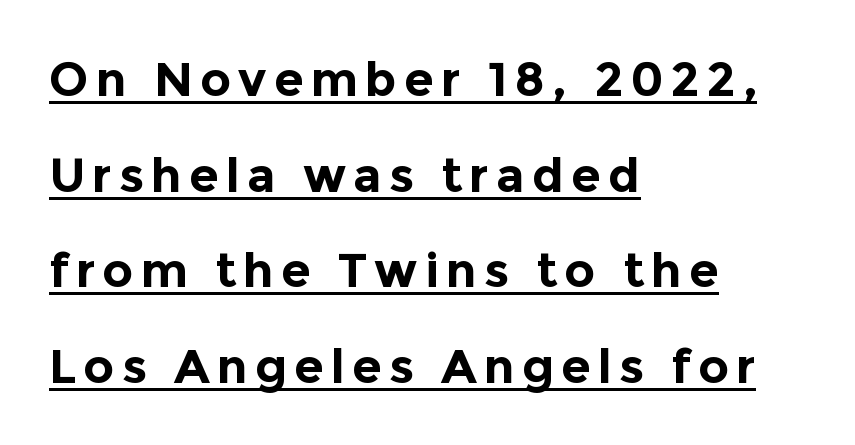
Q: Is the text bold? A: Yes.
Q: Is the text italic (slanted)? A: No, it is upright.
Q: Is the typeface a serif or a sans-serif typeface? A: Sans-serif.
Q: Is the text underlined? A: Yes.
Q: How is the paragraph aligned? A: Left-aligned.
Q: Is the spacing between lines tight, normal or loose? A: Loose.
Q: Width (condensed, normal, or wide)? A: Normal.
Q: x-height? A: Medium.
Q: Monospaced? A: No.
